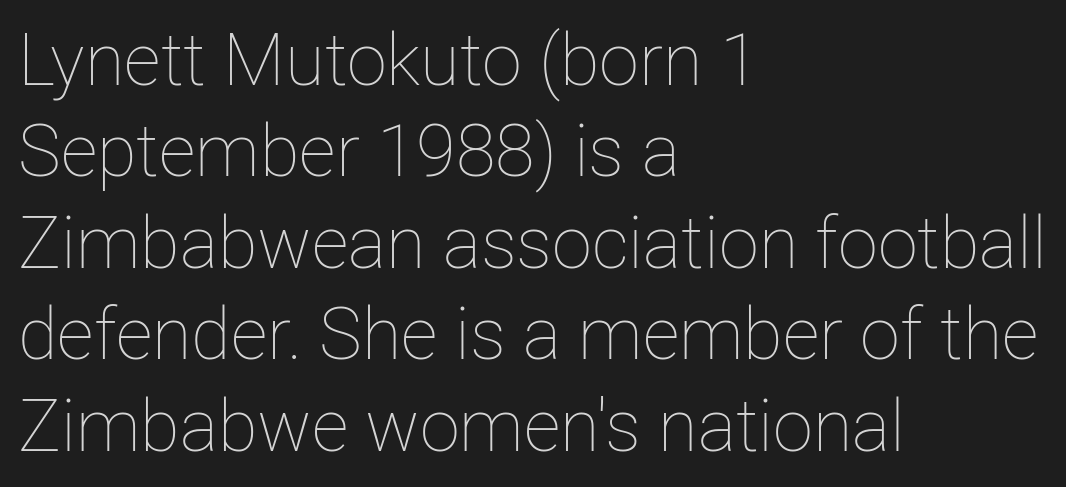
Q: Is the text bold? A: No.
Q: Is the text italic (slanted)? A: No, it is upright.
Q: Is the text underlined? A: No.
Q: How is the paragraph aligned? A: Left-aligned.
Q: Is the spacing between letters normal or unusually wide? A: Normal.
Q: Is the spacing between lines tight, normal or loose? A: Normal.
Q: Width (condensed, normal, or wide)? A: Normal.
Q: Stroke contrast? A: Low.
Q: x-height? A: Medium.
Q: Monospaced? A: No.
